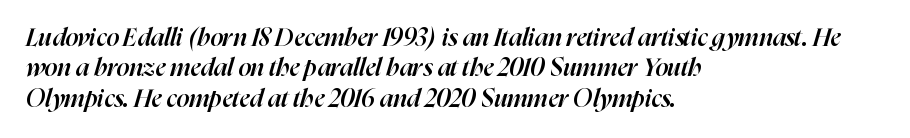
Descenders are the only things crossing below the line. What weight is shown? A semibold, between regular and bold. Where is the straight margin? On the left. In terms of letterspacing, this is plain default setting. The rendering applies a slant to the glyphs.
